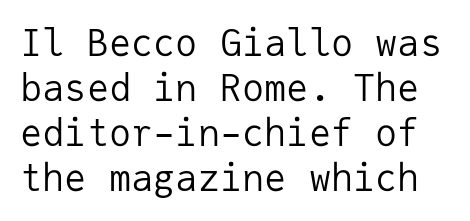
{"serif": "no", "italic": "no", "bold": "no", "weight": "regular", "width": "normal", "stroke_contrast": "low", "x_height": "medium", "monospaced": "yes", "underline": "no", "line_spacing_ratio": 1.22, "letter_spacing": "normal", "letter_spacing_em": 0.0, "glyph_px": 37}
